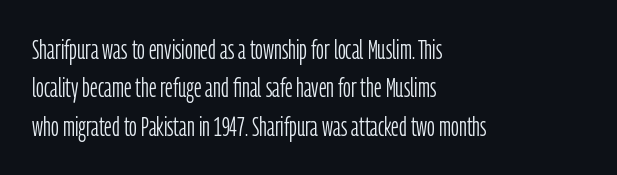
{"italic": "no", "bold": "no", "underline": "no", "align": "left", "line_spacing": "normal", "line_spacing_ratio": 1.42, "letter_spacing": "normal", "letter_spacing_em": 0.0, "glyph_px": 27}
